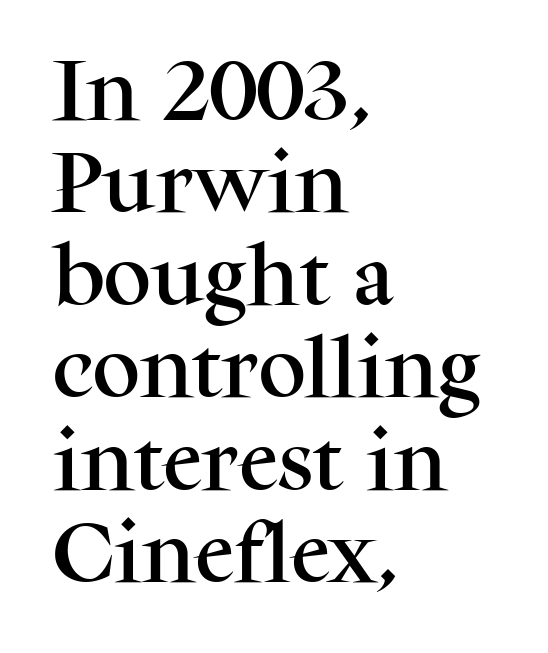
{"serif": "yes", "italic": "no", "width": "normal", "stroke_contrast": "medium", "x_height": "medium", "monospaced": "no", "underline": "no", "align": "left", "line_spacing": "normal", "line_spacing_ratio": 1.38, "letter_spacing": "normal", "letter_spacing_em": 0.0, "glyph_px": 67}
